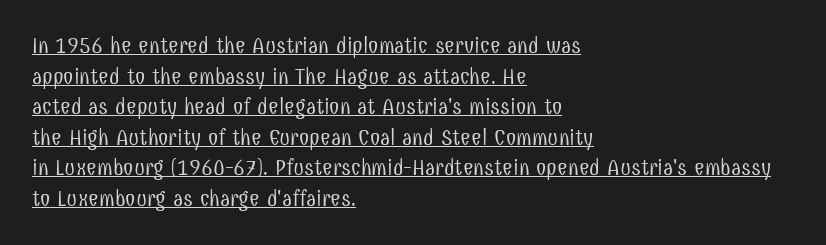
The image shows 23 px text type, upright; set left-aligned, normal line spacing (1.33x), normal letter spacing, underlined.
